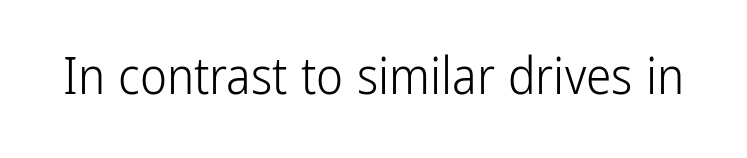
The image shows 51 px light, condensed sans-serif type, upright; set normal letter spacing, not underlined; low stroke contrast and a medium x-height.
